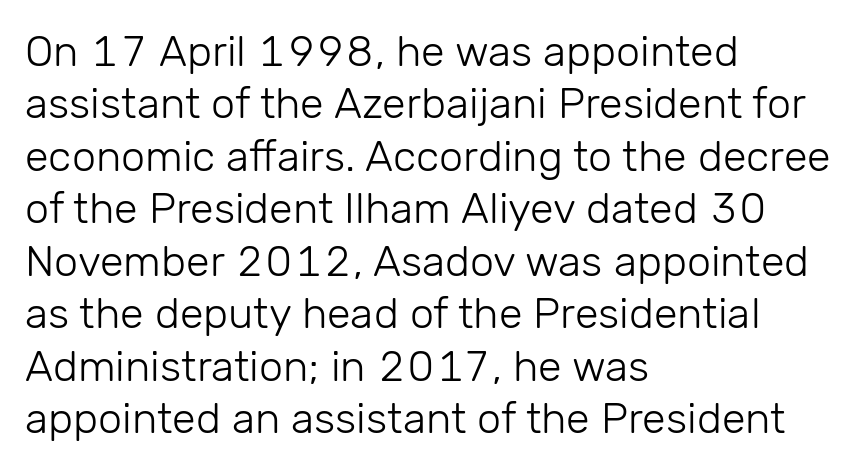
Q: Is the text bold? A: No.
Q: Is the text italic (slanted)? A: No, it is upright.
Q: Is the typeface a serif or a sans-serif typeface? A: Sans-serif.
Q: Is the text underlined? A: No.
Q: How is the paragraph aligned? A: Left-aligned.
Q: Is the spacing between letters normal or unusually wide? A: Normal.
Q: Width (condensed, normal, or wide)? A: Normal.
Q: Stroke contrast? A: Low.
Q: x-height? A: Medium.
Q: Monospaced? A: No.
